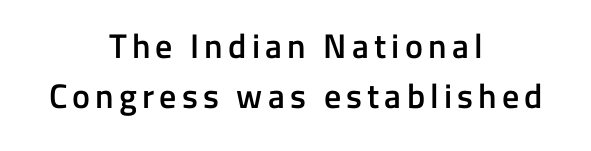
{"serif": "no", "italic": "no", "bold": "semi", "weight": "semibold", "width": "normal", "stroke_contrast": "low", "x_height": "medium", "monospaced": "no", "underline": "no", "align": "center", "line_spacing": "normal", "line_spacing_ratio": 1.48, "glyph_px": 34}
